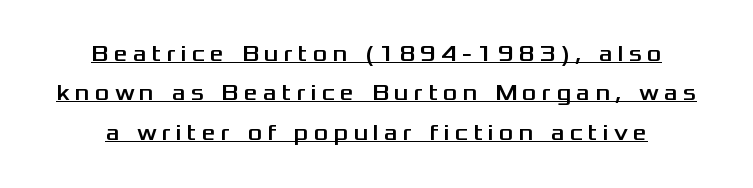
Q: Is the text italic (slanted)? A: No, it is upright.
Q: Is the text underlined? A: Yes.
Q: Is the spacing between letters normal or unusually wide? A: Unusually wide.
